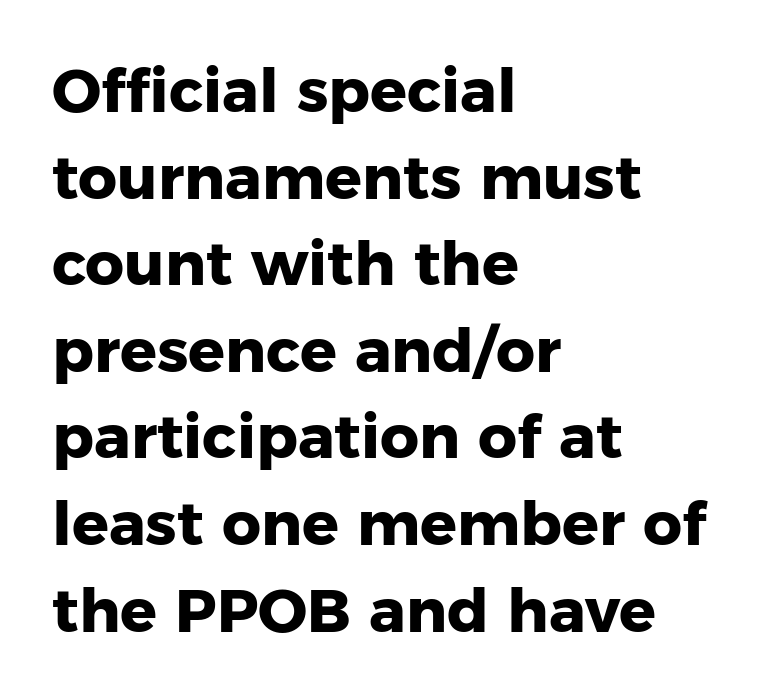
Q: Is the text bold? A: Yes.
Q: Is the text italic (slanted)? A: No, it is upright.
Q: Is the typeface a serif or a sans-serif typeface? A: Sans-serif.
Q: Is the text underlined? A: No.
Q: How is the paragraph aligned? A: Left-aligned.
Q: Is the spacing between letters normal or unusually wide? A: Normal.
Q: Is the spacing between lines tight, normal or loose? A: Normal.
Q: Width (condensed, normal, or wide)? A: Normal.
Q: Stroke contrast? A: Low.
Q: x-height? A: Medium.
Q: Monospaced? A: No.
